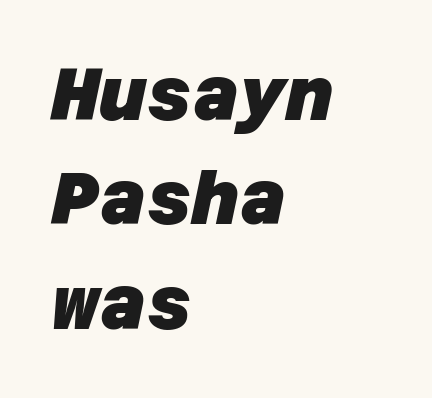
Q: Is the text bold? A: Yes.
Q: Is the typeface a serif or a sans-serif typeface? A: Sans-serif.
Q: Is the text underlined? A: No.
Q: How is the paragraph aligned? A: Left-aligned.
Q: Is the spacing between letters normal or unusually wide? A: Normal.
Q: Is the spacing between lines tight, normal or loose? A: Normal.
Q: Width (condensed, normal, or wide)? A: Normal.
Q: Stroke contrast? A: Low.
Q: x-height? A: Large.
